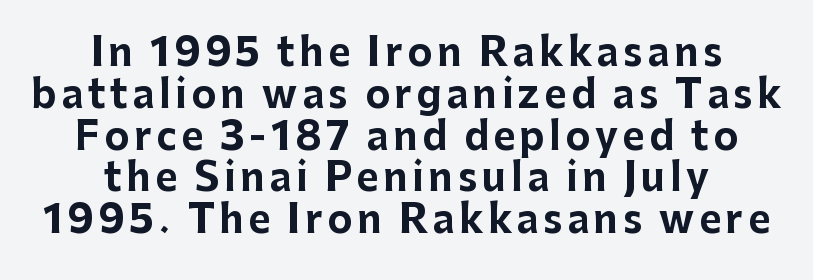
{"serif": "no", "italic": "no", "bold": "yes", "weight": "bold", "width": "normal", "stroke_contrast": "low", "x_height": "medium", "monospaced": "no", "underline": "no", "align": "center", "line_spacing": "tight", "line_spacing_ratio": 1.1, "glyph_px": 38}
